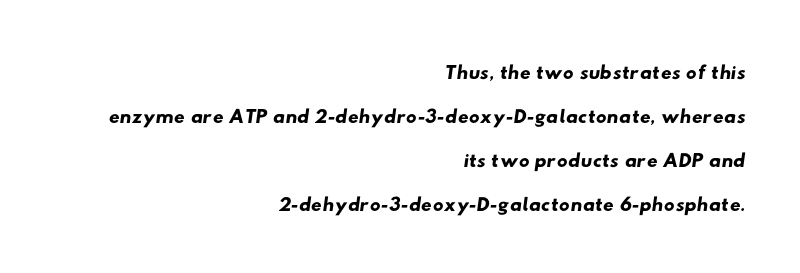
Compared with typical paragraphs, the rows here are spaced about the same. The gaps between neighbouring characters are ordinary and unremarkable. The typeface chosen for these lines omits serifs. Notice how the passage keeps a crisp vertical edge on the right only.
